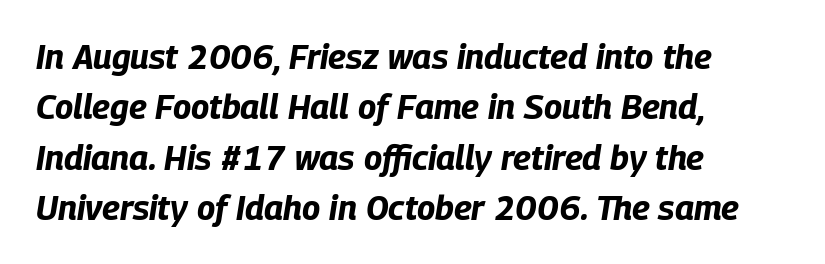
The image shows 34 px bold, condensed type, italic (leaning right); set left-aligned, normal line spacing (1.48x), normal letter spacing, not underlined; low stroke contrast and a large x-height.
